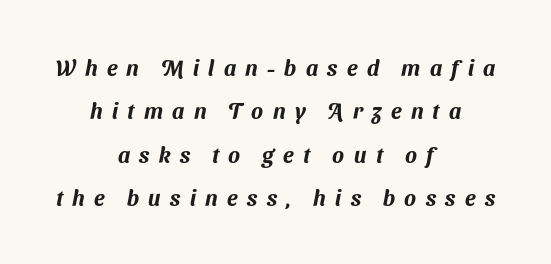
Caption: multi-line text, centered on the measure. Each word looks stretched out because of the extra space between its letters. The strip under each line holds only bare page. Airy leading.
